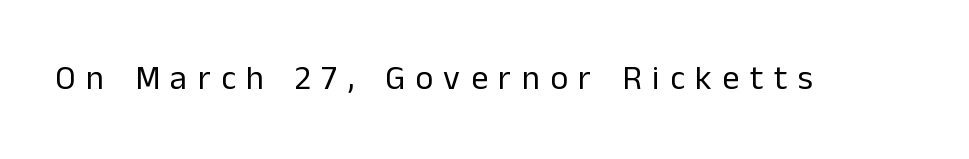
The space directly below the letters is spotless. Here the designer chose a conventional face with non-uniform glyph widths. Unlike italic type, these characters show no tilt at all. Display-style spreading of the glyphs; the letterfit is very open.
